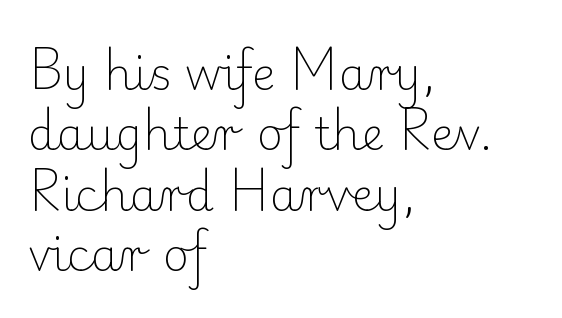
{"serif": "yes", "italic": "no", "bold": "no", "weight": "light", "width": "normal", "stroke_contrast": "low", "x_height": "small", "monospaced": "no", "underline": "no", "align": "left", "line_spacing": "normal", "line_spacing_ratio": 1.34, "letter_spacing": "normal", "letter_spacing_em": 0.0, "glyph_px": 45}
